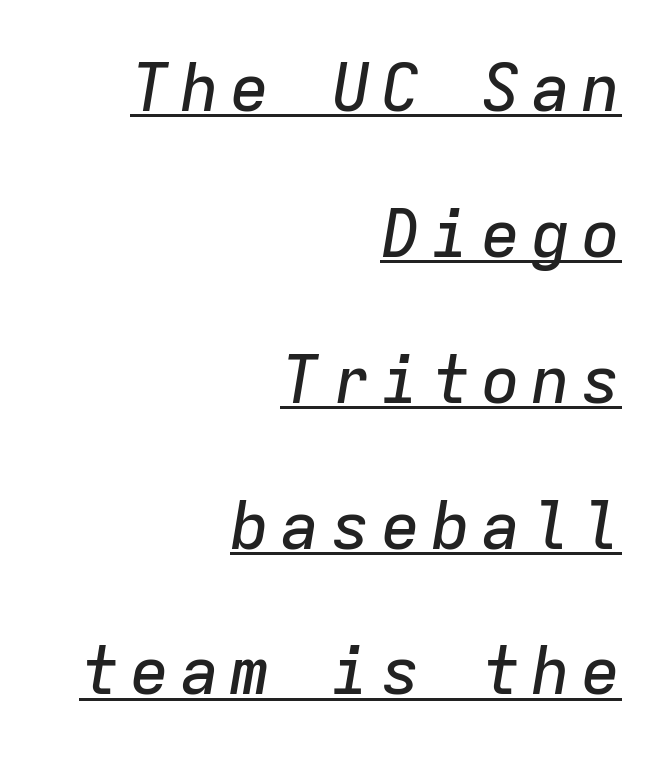
{"italic": "yes", "lean": "right", "slant_degrees": 9, "width": "normal", "stroke_contrast": "low", "x_height": "medium", "monospaced": "yes", "underline": "yes", "align": "right", "line_spacing": "loose", "line_spacing_ratio": 2.21, "glyph_px": 66}
